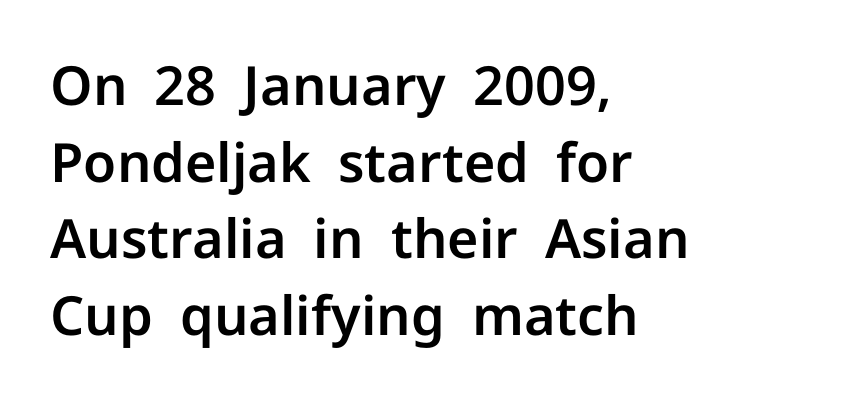
In terms of posture, this sample is upright. Words appear dense and cohesive because spacing is normal. Every row of glyphs begins at an identical x-position on the left. Baseline-to-baseline distance is the conventional proportion of letter height. The face used here is a sans, in the tradition of grotesques and geometrics.
